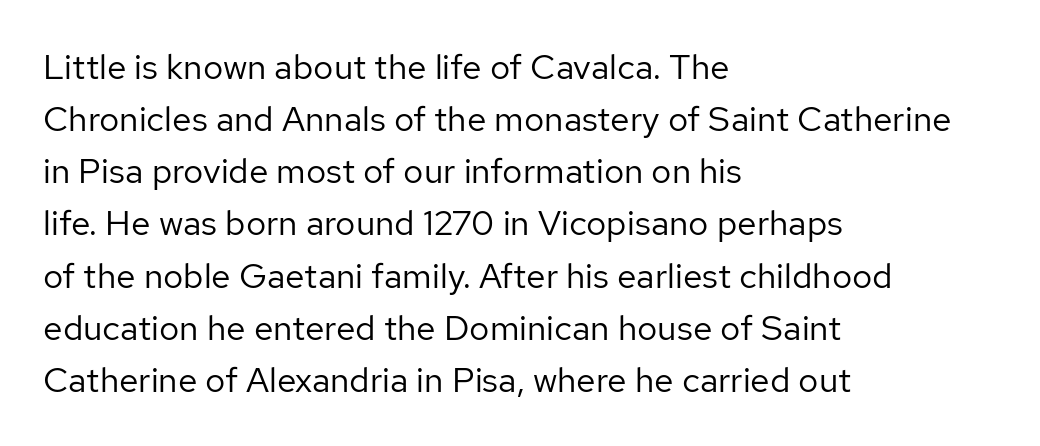
Q: Is the text bold? A: No.
Q: Is the text italic (slanted)? A: No, it is upright.
Q: Is the typeface a serif or a sans-serif typeface? A: Sans-serif.
Q: Is the text underlined? A: No.
Q: How is the paragraph aligned? A: Left-aligned.
Q: Is the spacing between letters normal or unusually wide? A: Normal.
Q: Is the spacing between lines tight, normal or loose? A: Normal.
Q: Width (condensed, normal, or wide)? A: Normal.
Q: Stroke contrast? A: Low.
Q: x-height? A: Medium.
Q: Monospaced? A: No.
